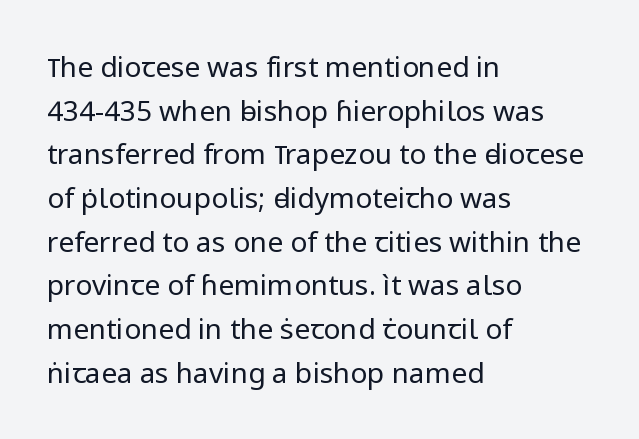
The horizontal fit of the characters is conventional and even. Is the block centered? No — it sits flush against the left margin. Do the letters lean? They stand straight. Honestly, the row spacing looks completely unremarkable. Just letters on the line, the space beneath them empty. These glyphs show unthickened strokes, regular width or finer.
